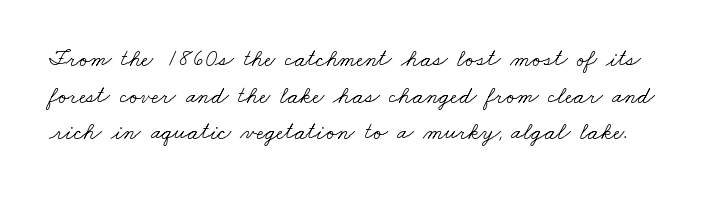
The passage shown is not bold in any degree. Vertically, the passage feels balanced, rows spaced as you'd expect. How are the letters spaced? Ordinarily, with no added tracking. Plain, unruled lines of type.
